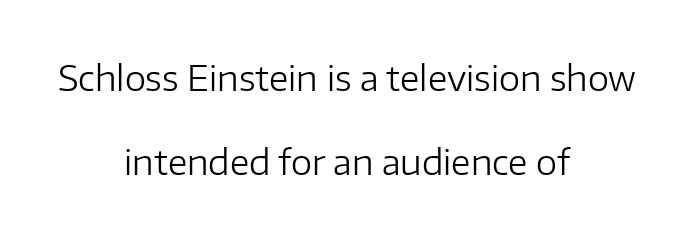
The image shows 34 px regular-weight sans-serif type, upright; set centered, loose line spacing (2.48x), normal letter spacing, not underlined; low stroke contrast and a medium x-height.
